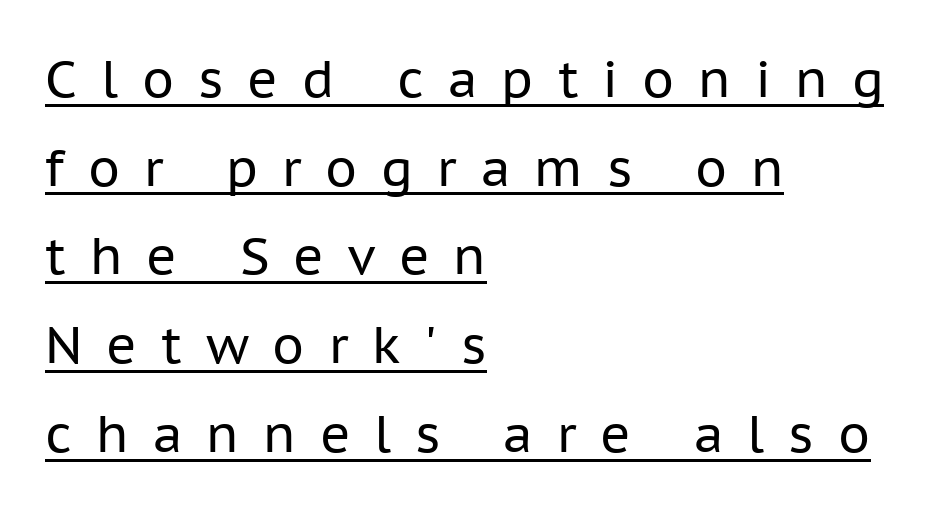
Q: Is the text bold? A: No.
Q: Is the text italic (slanted)? A: No, it is upright.
Q: Is the typeface a serif or a sans-serif typeface? A: Sans-serif.
Q: Is the text underlined? A: Yes.
Q: How is the paragraph aligned? A: Left-aligned.
Q: Is the spacing between letters normal or unusually wide? A: Unusually wide.
Q: Width (condensed, normal, or wide)? A: Normal.
Q: Stroke contrast? A: Low.
Q: x-height? A: Medium.
Q: Monospaced? A: No.
